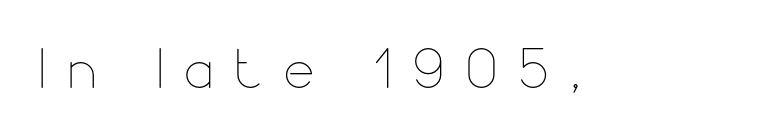
Weight class: somewhere from thin through regular. This sample has the flowing, uneven cadence of proportional lettering. The horizontal fit of the characters is loose and conspicuously gappy. The typography opts for an upright posture over an oblique one. The area under the type is left untouched.
